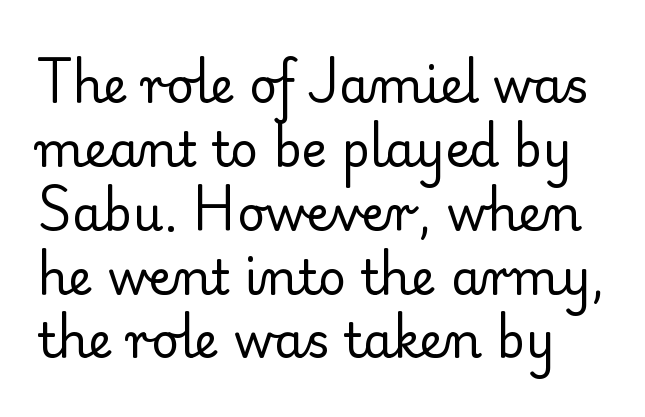
The image shows 48 px regular-weight serif type, upright; set normal line spacing (1.33x), normal letter spacing, not underlined; low stroke contrast and a small x-height.
